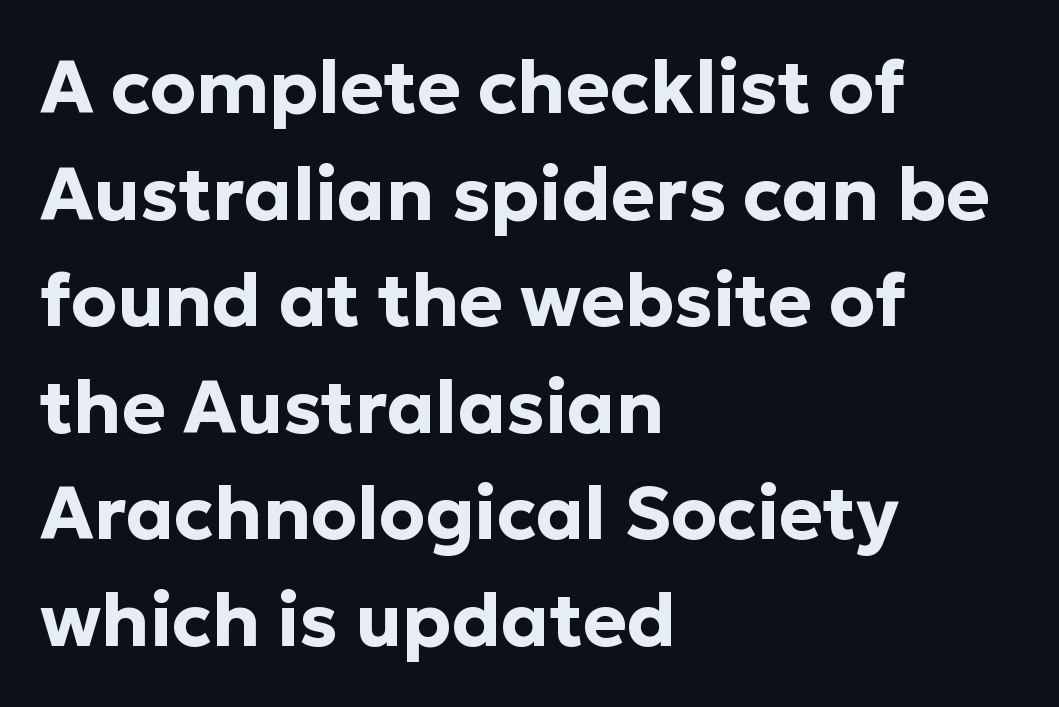
Q: Is the text bold? A: Yes.
Q: Is the text italic (slanted)? A: No, it is upright.
Q: Is the typeface a serif or a sans-serif typeface? A: Sans-serif.
Q: Is the text underlined? A: No.
Q: How is the paragraph aligned? A: Left-aligned.
Q: Is the spacing between letters normal or unusually wide? A: Normal.
Q: Is the spacing between lines tight, normal or loose? A: Normal.
Q: Width (condensed, normal, or wide)? A: Normal.
Q: Stroke contrast? A: Low.
Q: x-height? A: Medium.
Q: Monospaced? A: No.
